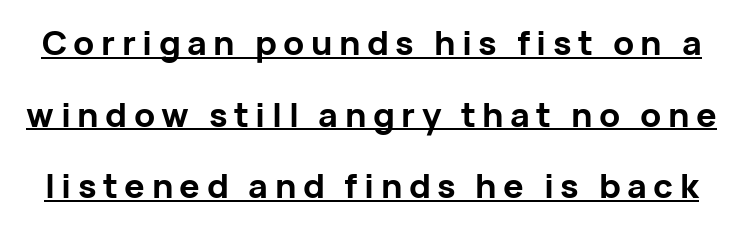
{"serif": "no", "italic": "no", "bold": "yes", "weight": "bold", "width": "normal", "stroke_contrast": "low", "x_height": "medium", "monospaced": "no", "underline": "yes", "line_spacing": "loose", "line_spacing_ratio": 2.11, "glyph_px": 34}
